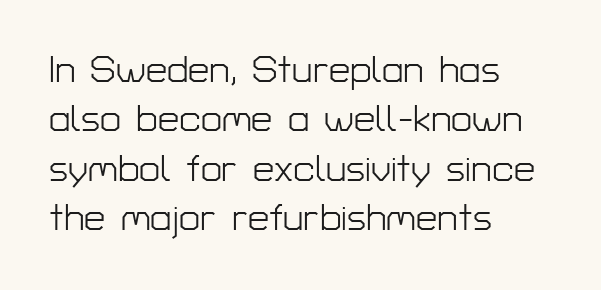
The vertical gap from one line to the next is medium. This reads as an unemphasized weight, regular at the heaviest. Is this a fixed-width face? No — the glyphs have proportional, varying widths. These lines keep a tight, regular rhythm from letter to letter. Does the type have serifs? No, each stem ends abruptly.
